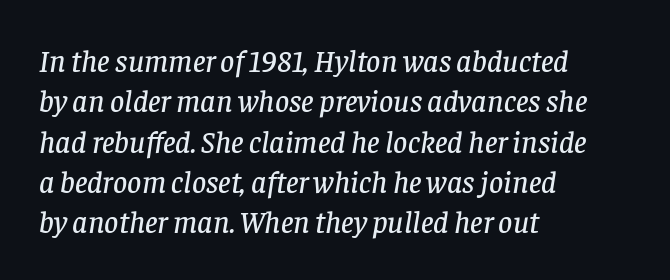
Q: Is the text italic (slanted)? A: Yes, it leans right by about 8 degrees.
Q: Is the typeface a serif or a sans-serif typeface? A: Serif.
Q: Is the text underlined? A: No.
Q: How is the paragraph aligned? A: Left-aligned.
Q: Is the spacing between letters normal or unusually wide? A: Normal.
Q: Is the spacing between lines tight, normal or loose? A: Normal.
Q: Width (condensed, normal, or wide)? A: Normal.
Q: Stroke contrast? A: Low.
Q: x-height? A: Large.
Q: Monospaced? A: No.
